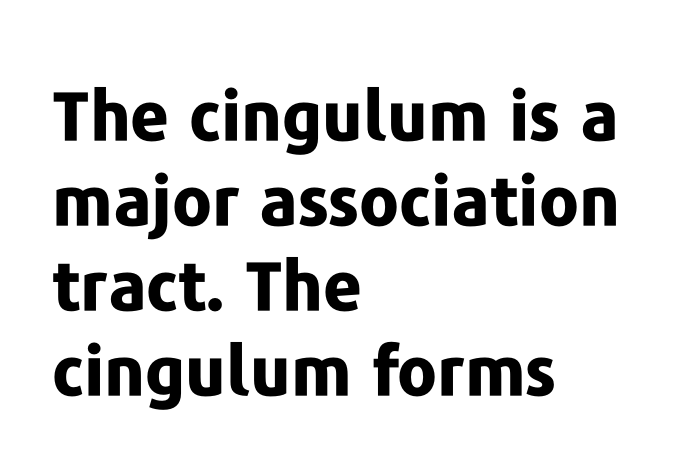
{"serif": "no", "italic": "no", "bold": "yes", "weight": "bold", "width": "normal", "stroke_contrast": "low", "x_height": "medium", "monospaced": "no", "underline": "no", "align": "left", "line_spacing": "normal", "line_spacing_ratio": 1.25, "letter_spacing": "normal", "letter_spacing_em": 0.0, "glyph_px": 68}
